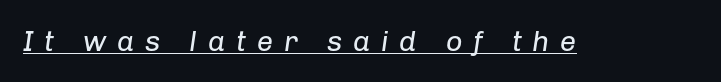
{"italic": "yes", "lean": "right", "slant_degrees": 8, "bold": "no", "weight": "regular", "width": "normal", "stroke_contrast": "low", "x_height": "medium", "monospaced": "no", "underline": "yes", "letter_spacing": "wide", "letter_spacing_em": 0.37, "glyph_px": 29}
